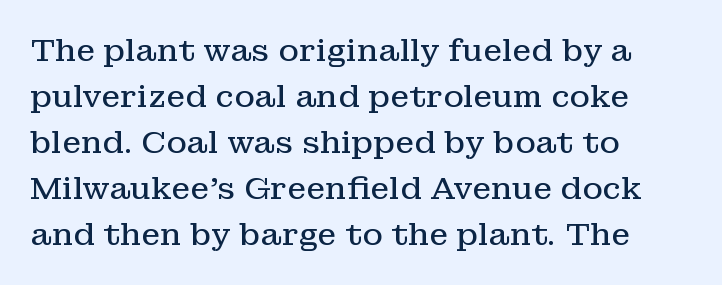
{"serif": "yes", "italic": "no", "bold": "no", "weight": "regular", "width": "normal", "stroke_contrast": "low", "x_height": "medium", "monospaced": "no", "underline": "no", "align": "left", "line_spacing": "normal", "line_spacing_ratio": 1.48, "letter_spacing": "normal", "letter_spacing_em": 0.0, "glyph_px": 31}
